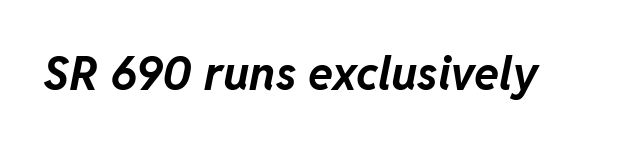
Tall strokes in this sample are angled rather than plumb. Compared with typical body copy, the letter spacing here is the same. Letters rest on an invisible, unmarked baseline. This sample has the flowing, uneven cadence of proportional lettering.
